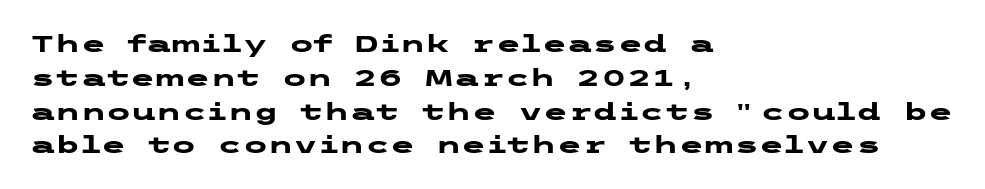
The image shows 23 px bold type, upright; set left-aligned, normal line spacing (1.47x), normal letter spacing, not underlined.
